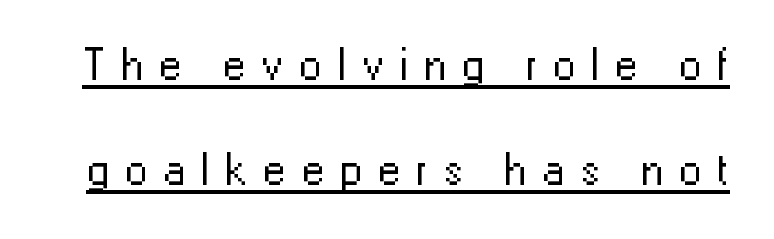
{"serif": "no", "italic": "no", "bold": "no", "weight": "regular", "width": "normal", "stroke_contrast": "low", "x_height": "medium", "monospaced": "no", "underline": "yes", "line_spacing": "loose", "line_spacing_ratio": 2.34, "letter_spacing": "wide", "letter_spacing_em": 0.35, "glyph_px": 45}
